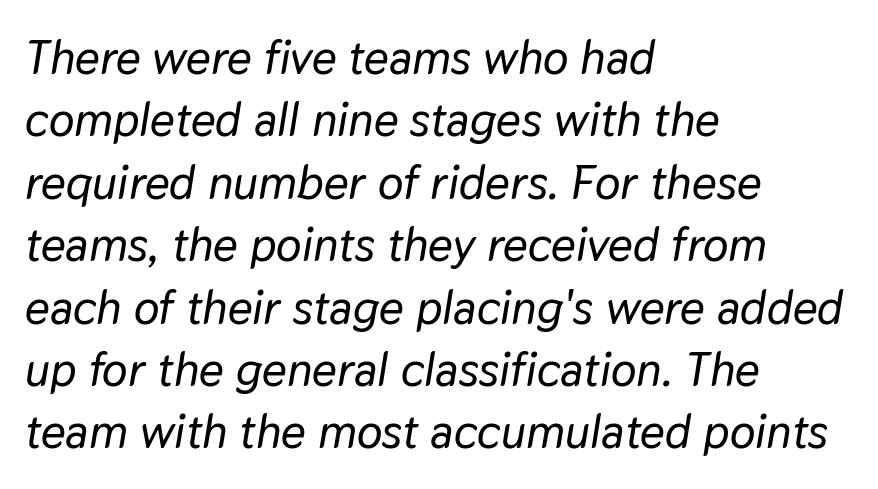
The horizontal fit of the characters is conventional and even. The rendering applies a slant to the glyphs. Each line starts at the same left margin while the right side varies. Letters rest on an invisible, unmarked baseline.
